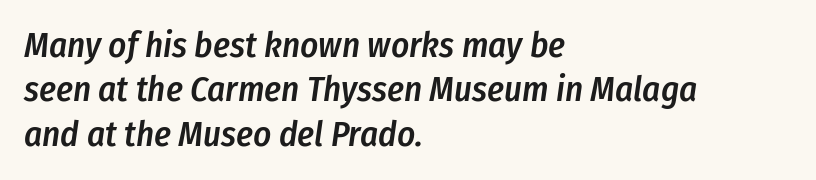
Q: Is the text bold? A: Semi-bold.
Q: Is the text italic (slanted)? A: Yes, it leans right by about 8 degrees.
Q: Is the text underlined? A: No.
Q: How is the paragraph aligned? A: Left-aligned.
Q: Is the spacing between letters normal or unusually wide? A: Normal.
Q: Is the spacing between lines tight, normal or loose? A: Normal.
Q: Width (condensed, normal, or wide)? A: Condensed.
Q: Stroke contrast? A: Low.
Q: x-height? A: Medium.
Q: Monospaced? A: No.
